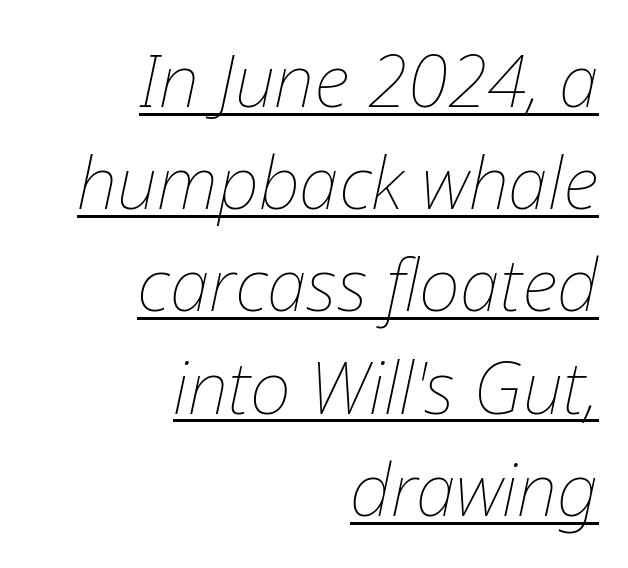
Italic: yes, the glyphs are oblique. Varying glyph widths throughout — classic text-font behaviour. The glyphs are accompanied by a horizontal stroke just below them. Reading down the block, your eye finds every line finishing at a fixed right position. This reads as an unemphasized weight, regular at the heaviest. Letter spacing: default.
